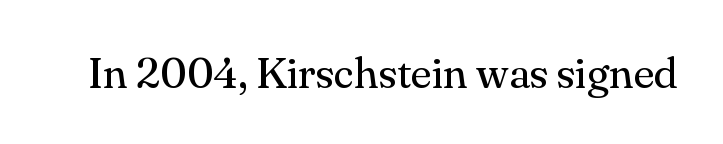
The face used here is rendered with its standard letterfit. Decoration check: the copy has no underline. This is roman type, the default non-slanted kind. The rendering uses natural spacing where letterforms have individual widths. The face used here is seriffed, in the tradition of book romans. Heft: none added — not bold.
